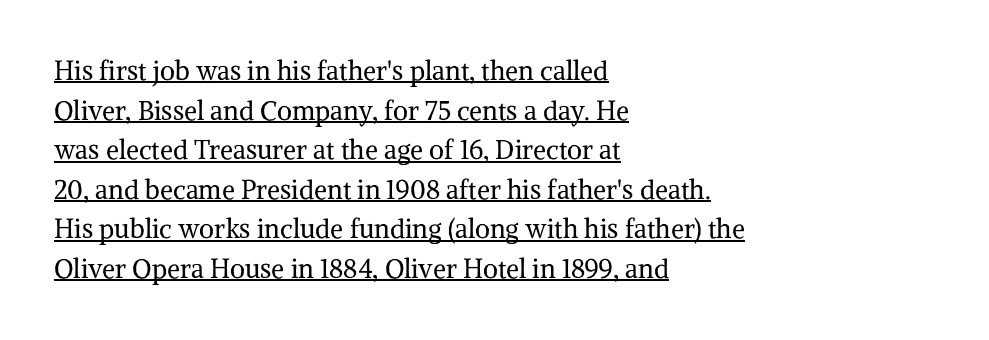
When letters stand straight like this, we call the style roman or upright. The ragged edge is on the right, which tells us the setting is flush left. This block has exactly the height ordinary leading produces. Has an underline been added? It has.
